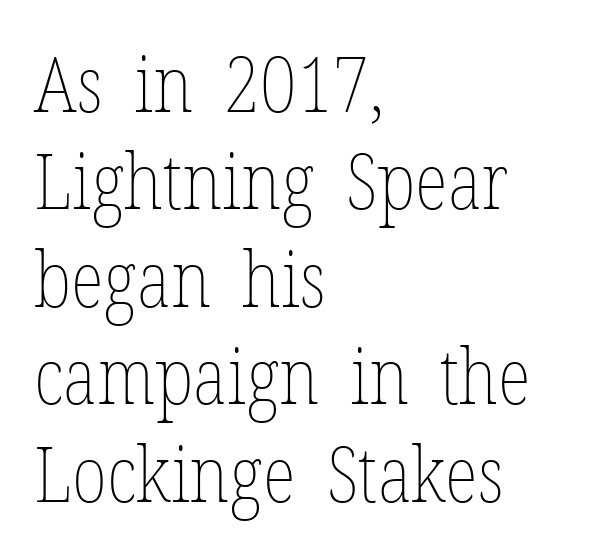
{"italic": "no", "bold": "no", "weight": "thin", "width": "condensed", "stroke_contrast": "low", "x_height": "medium", "monospaced": "no", "underline": "no", "align": "left", "line_spacing": "normal", "line_spacing_ratio": 1.25, "letter_spacing": "normal", "letter_spacing_em": 0.0, "glyph_px": 78}
